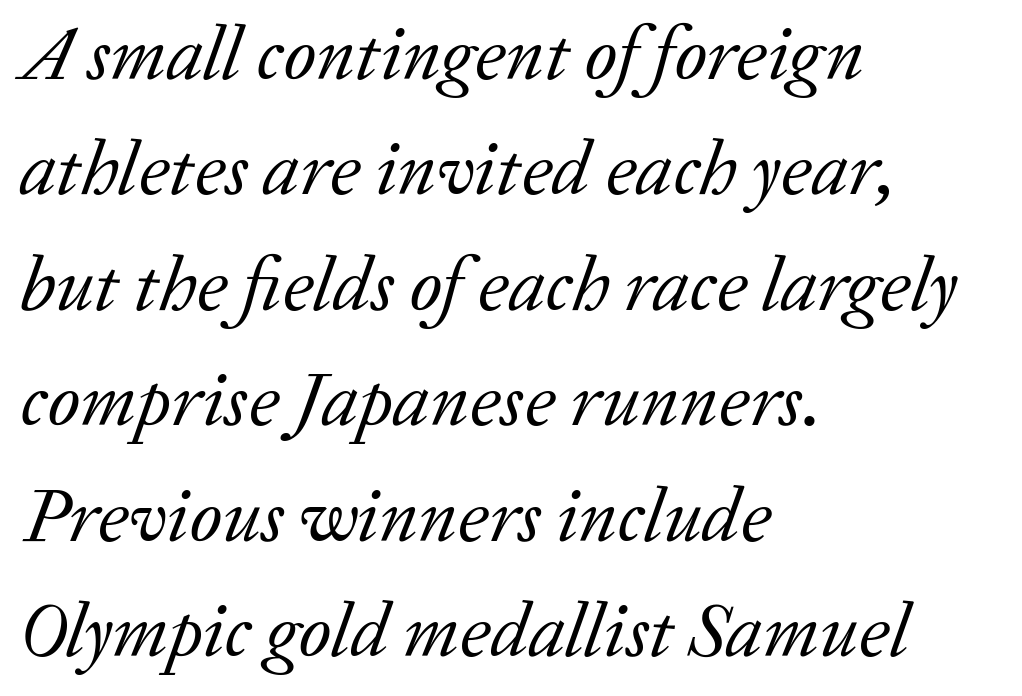
Q: Is the text bold? A: No.
Q: Is the text italic (slanted)? A: Yes, it leans right by about 20 degrees.
Q: Is the typeface a serif or a sans-serif typeface? A: Serif.
Q: Is the text underlined? A: No.
Q: How is the paragraph aligned? A: Left-aligned.
Q: Is the spacing between letters normal or unusually wide? A: Normal.
Q: Is the spacing between lines tight, normal or loose? A: Normal.
Q: Width (condensed, normal, or wide)? A: Normal.
Q: Stroke contrast? A: Low.
Q: x-height? A: Medium.
Q: Monospaced? A: No.
